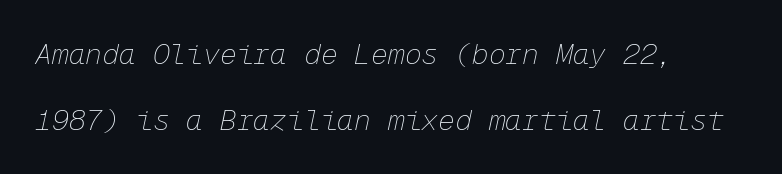
{"italic": "yes", "lean": "right", "slant_degrees": 12, "bold": "no", "weight": "thin", "width": "normal", "stroke_contrast": "low", "x_height": "medium", "monospaced": "yes", "underline": "no", "align": "left", "line_spacing": "loose", "line_spacing_ratio": 2.34, "letter_spacing": "normal", "letter_spacing_em": 0.0, "glyph_px": 28}
